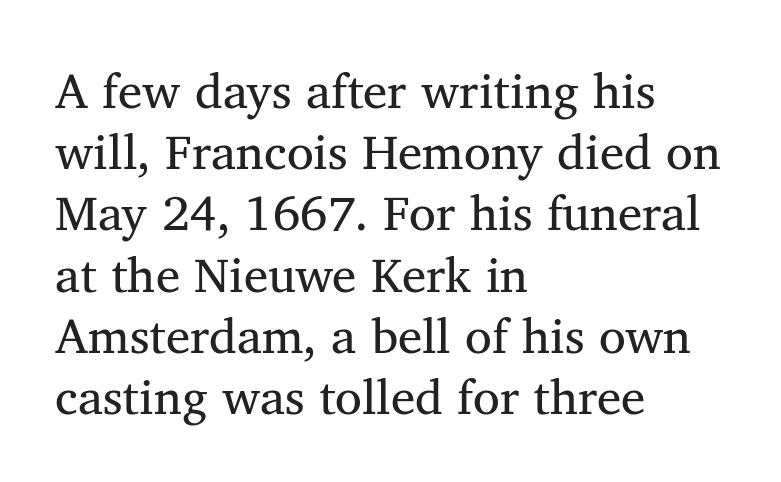
{"serif": "yes", "italic": "no", "bold": "no", "weight": "regular", "width": "normal", "stroke_contrast": "medium", "x_height": "medium", "monospaced": "no", "underline": "no", "align": "left", "line_spacing": "normal", "line_spacing_ratio": 1.25, "letter_spacing": "normal", "letter_spacing_em": 0.0, "glyph_px": 49}
